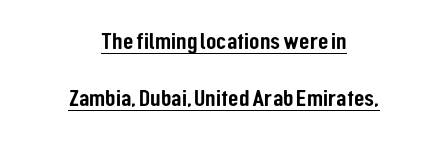
Q: Is the text italic (slanted)? A: No, it is upright.
Q: Is the text underlined? A: Yes.
Q: How is the paragraph aligned? A: Centered.
Q: Is the spacing between letters normal or unusually wide? A: Normal.
Q: Is the spacing between lines tight, normal or loose? A: Loose.
